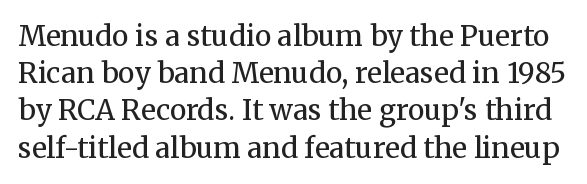
{"serif": "yes", "italic": "no", "bold": "no", "weight": "regular", "width": "normal", "stroke_contrast": "medium", "x_height": "medium", "monospaced": "no", "underline": "no", "line_spacing": "normal", "line_spacing_ratio": 1.33, "letter_spacing": "normal", "letter_spacing_em": 0.0, "glyph_px": 28}
